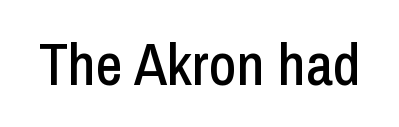
These lines were composed using upright roman letters. Grotesque or geometric, the face here clearly has no serifs. This rendering features lettering with no underline. This sample has the flowing, uneven cadence of proportional lettering. Letter spacing: default.
